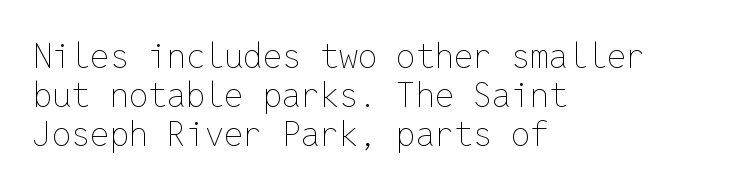
Do the characters align in a grid? Yes, the font is monospaced. The characters are drawn with everyday or finer stroke widths. This sample is left-justified, so line endings fall wherever the words run out. Check the space under the baseline: it is left empty.
